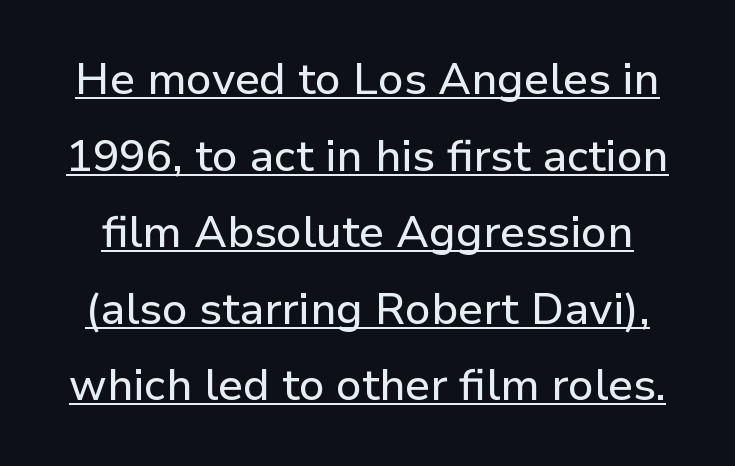
Proportional: the letters do not fall into vertical columns. In terms of letterform style, serifs are entirely absent. The words here are underlined. Posture: vertical. These lines keep a tight, regular rhythm from letter to letter.
